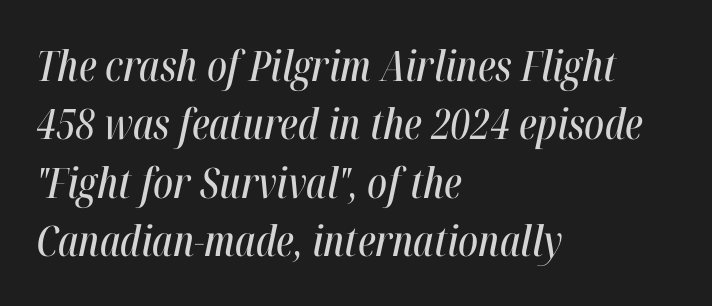
Bare-footed words on every line. Letter spacing: default. Think of a printed novel: that variable character pitch is what you see here. Layout note: lines flush left. The block of text has a typical density, with ordinary space between rows. You can tell it's italic because the verticals aren't actually vertical.
